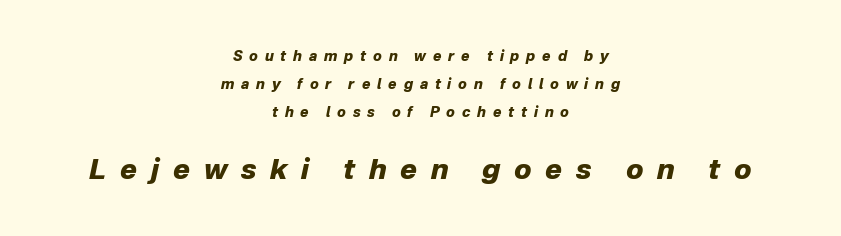
Q: Is the text bold? A: Yes.
Q: Is the text italic (slanted)? A: Yes, it leans right by about 12 degrees.
Q: Is the text underlined? A: No.
Q: How is the paragraph aligned? A: Centered.
Q: Is the spacing between letters normal or unusually wide? A: Unusually wide.
Q: Is the spacing between lines tight, normal or loose? A: Loose.
Q: Which block of text is set in a larger size, the first (top) or the second (bottom)? A: The second (bottom) one.
Q: Width (condensed, normal, or wide)? A: Normal.
Q: Stroke contrast? A: Low.
Q: x-height? A: Medium.
Q: Monospaced? A: No.
